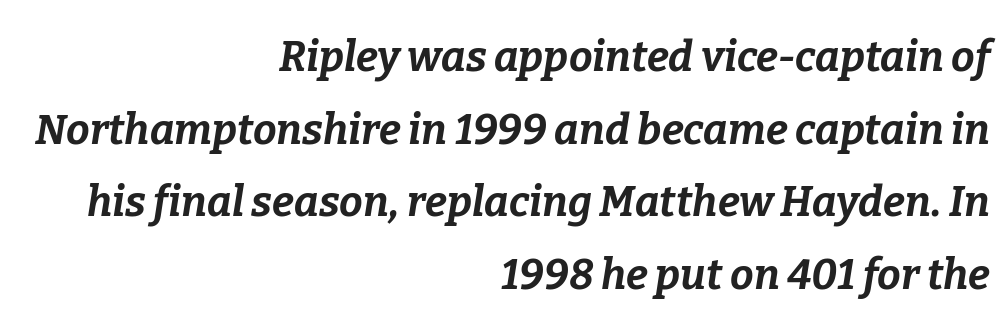
The image shows 42 px bold type, italic (leaning right); set right-aligned, line spacing 1.73x, normal letter spacing, not underlined; low stroke contrast and a medium x-height.
